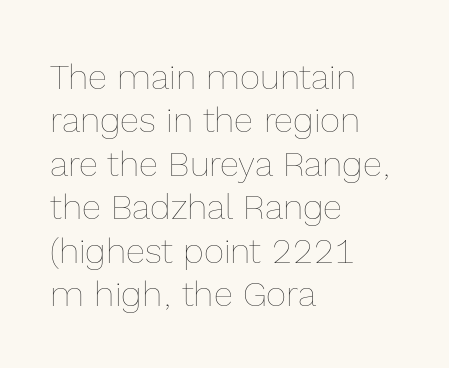
The image shows 35 px thin type, upright; set left-aligned, line spacing 1.24x, normal letter spacing, not underlined; a medium x-height.
